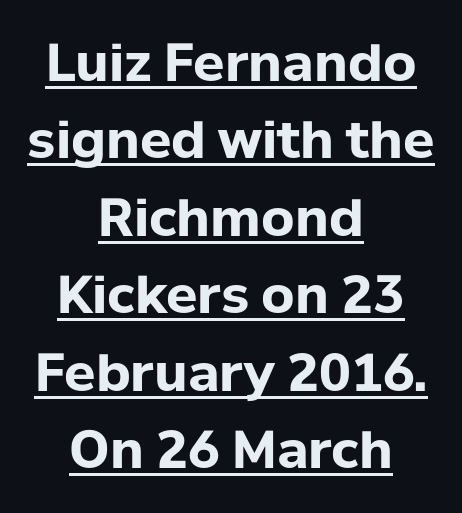
Each word holds together tightly as a unit, with standard inter-letter gaps. Style check: upright. Spacing verdict: proportional, widths tailored to each character. Regular leading. Classification — sans serif. Look at the stroke-to-counter ratio: heavy, a bold.
